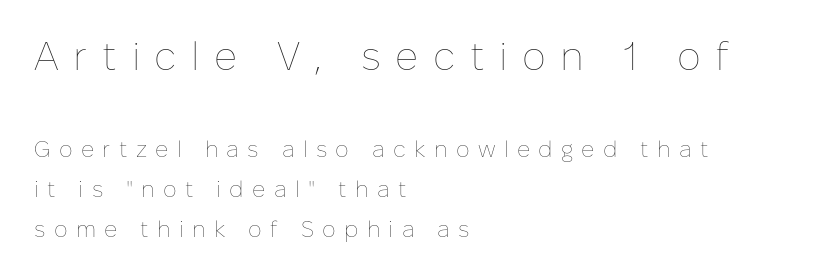
{"italic": "no", "bold": "no", "weight": "thin", "width": "normal", "stroke_contrast": "low", "x_height": "medium", "monospaced": "no", "underline": "no", "align": "left", "line_spacing_ratio": 1.75, "letter_spacing": "wide", "letter_spacing_em": 0.36, "larger_block": "first", "size_ratio": 1.74, "glyph_px": 40}
